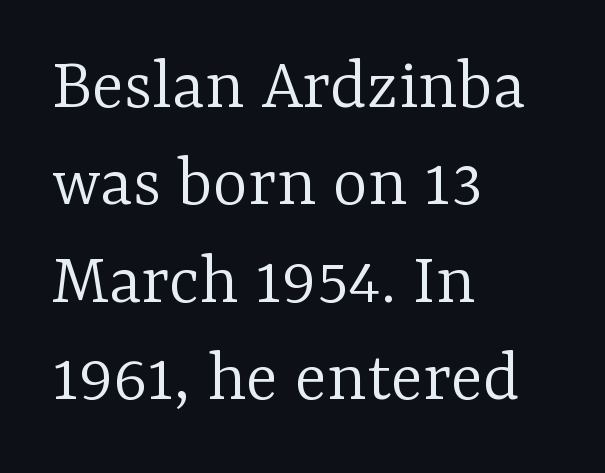
{"serif": "yes", "italic": "no", "bold": "no", "weight": "light", "width": "normal", "stroke_contrast": "low", "x_height": "medium", "monospaced": "no", "underline": "no", "align": "left", "line_spacing": "normal", "line_spacing_ratio": 1.3, "letter_spacing": "normal", "letter_spacing_em": 0.0, "glyph_px": 75}
